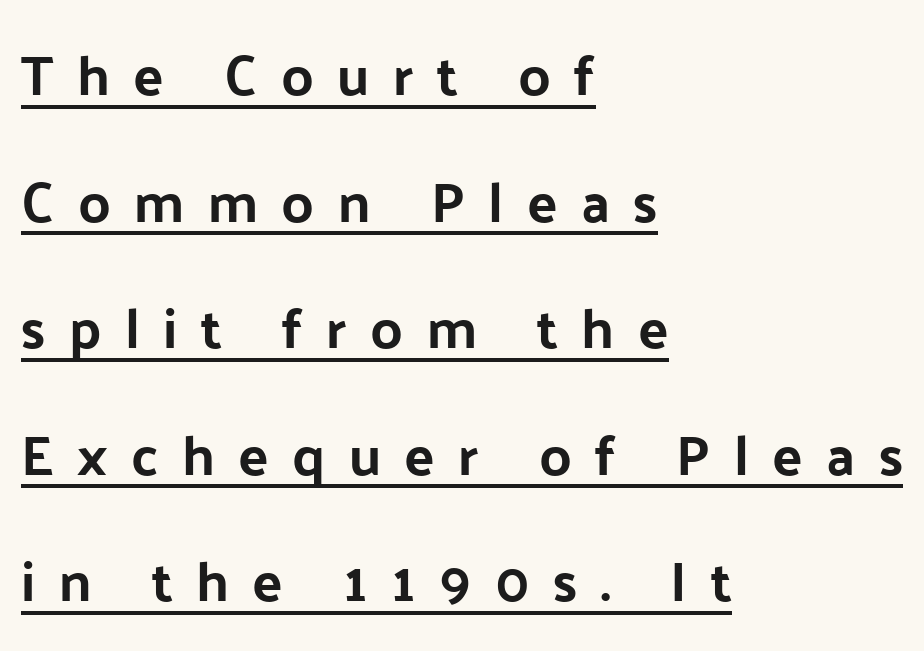
{"serif": "no", "italic": "no", "bold": "yes", "weight": "bold", "width": "normal", "stroke_contrast": "low", "x_height": "medium", "monospaced": "no", "underline": "yes", "align": "left", "line_spacing": "loose", "line_spacing_ratio": 2.26, "letter_spacing": "wide", "letter_spacing_em": 0.42, "glyph_px": 56}
